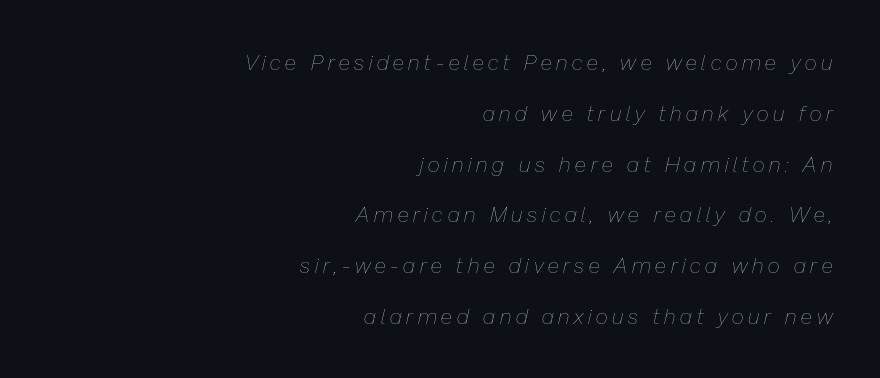
Unbolded letterforms with no extra heft. Each word looks stretched out because of the extra space between its letters. Decoration check: the copy has no underline. This sample is right-justified, so line beginnings fall wherever the words allow. Tall strokes in this sample are angled rather than plumb. Leading is clearly above the norm, producing a sparse column.
